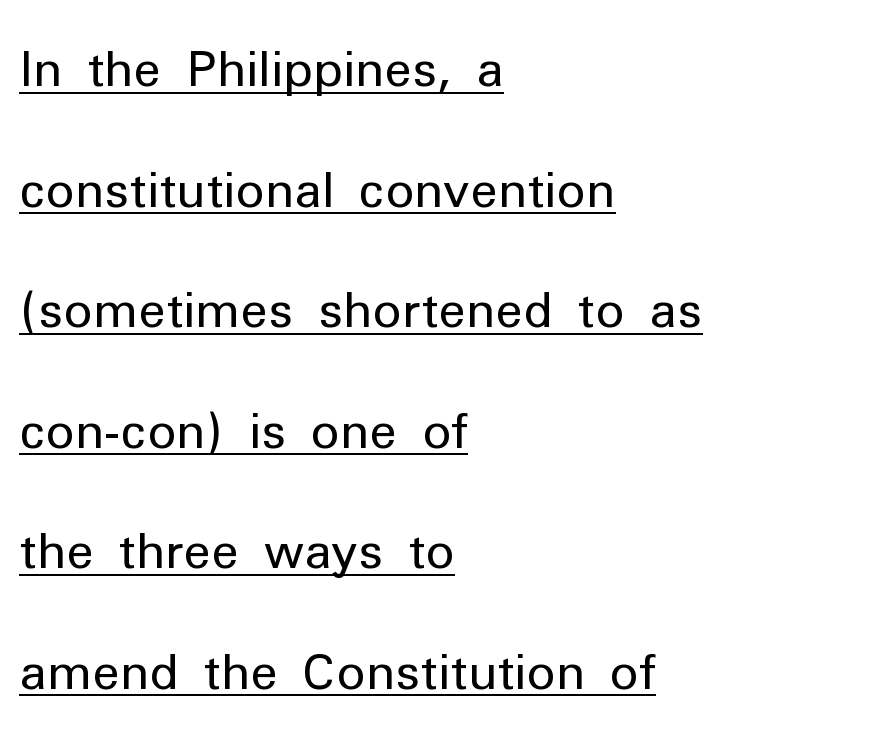
{"serif": "no", "italic": "no", "bold": "no", "weight": "regular", "width": "normal", "stroke_contrast": "low", "x_height": "medium", "monospaced": "no", "underline": "yes", "align": "left", "line_spacing": "loose", "line_spacing_ratio": 2.46, "letter_spacing": "normal", "letter_spacing_em": 0.0, "glyph_px": 49}
